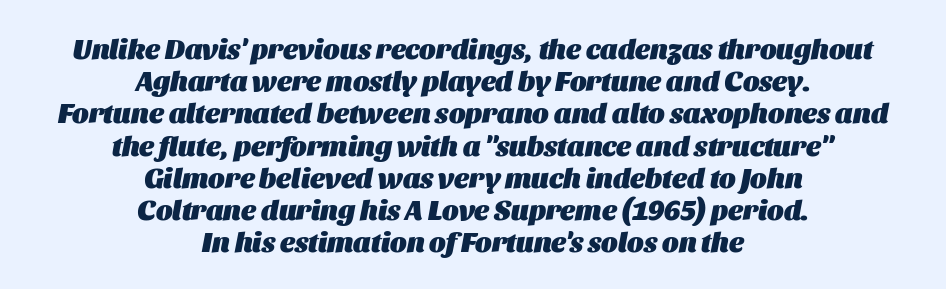
{"italic": "yes", "lean": "right", "slant_degrees": 11, "bold": "yes", "weight": "heavy", "width": "normal", "stroke_contrast": "medium", "x_height": "large", "monospaced": "no", "underline": "no", "align": "center", "line_spacing": "tight", "line_spacing_ratio": 1.15, "letter_spacing": "normal", "letter_spacing_em": 0.0, "glyph_px": 28}
